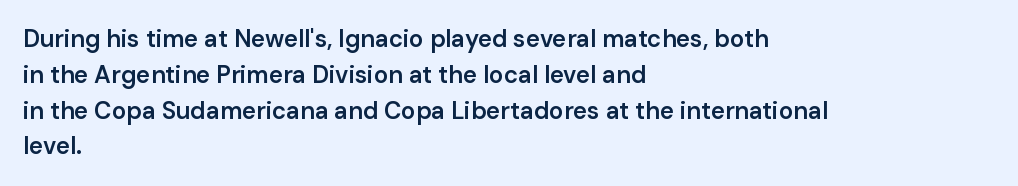
Does extra space separate the letters? No, they use regular spacing. Typographic density is moderately raised because the face is semibold. Do the letters lean? They stand straight. Each line starts at the same left margin while the right side varies. The line-height multiplier appears to be the usual default. Any mark beneath the type? The region is blank.
